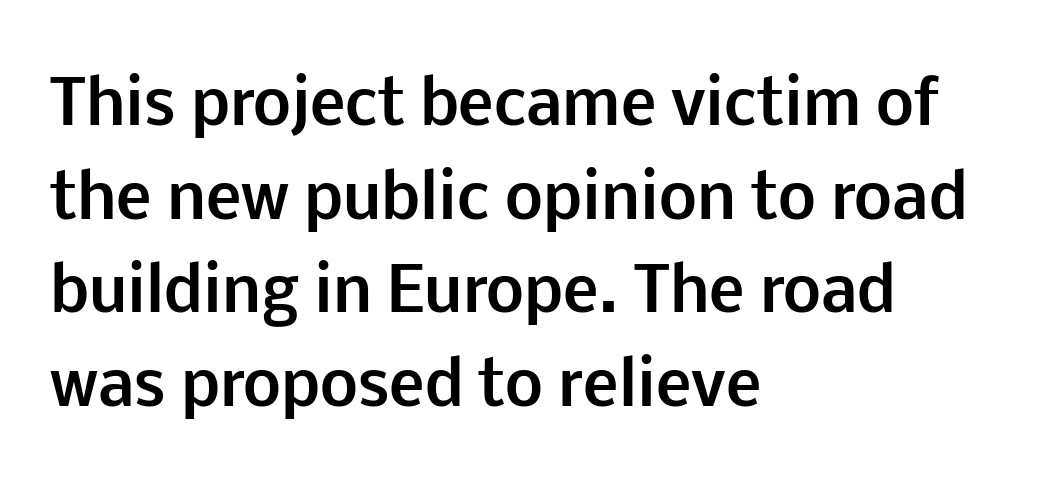
Letter spacing: default. Nothing sits at the stroke ends, so this counts as sans-serif. In terms of posture, this sample is upright. These lines are rendered in a variable-pitch font. The rows are spaced the way most documents space them.
